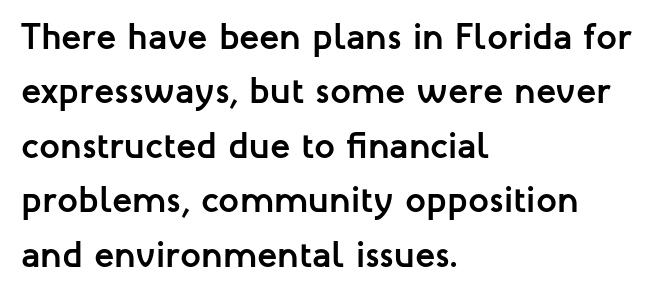
The passage shown is typed in a proportional face where columns would drift. How heavy is the stroke? Heavy — this is a bold. A typesetter would mark this as roman, not italic. Regarding leading, the lines here are spaced in the standard way. Beneath every word, the page is bare.
